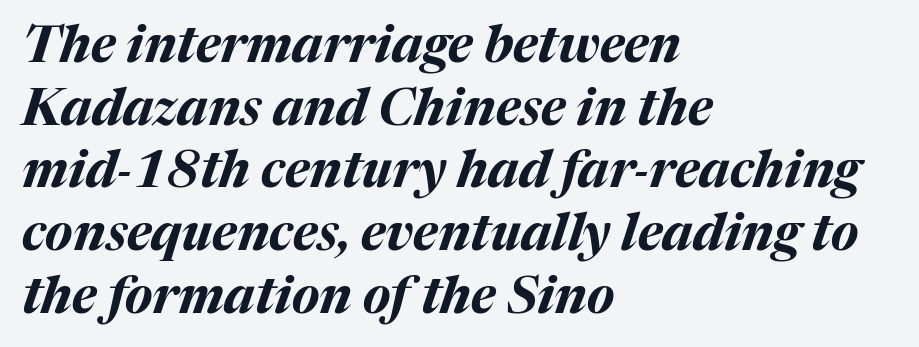
Q: Is the text bold? A: Yes.
Q: Is the text italic (slanted)? A: Yes, it leans right by about 17 degrees.
Q: Is the text underlined? A: No.
Q: How is the paragraph aligned? A: Left-aligned.
Q: Is the spacing between letters normal or unusually wide? A: Normal.
Q: Width (condensed, normal, or wide)? A: Normal.
Q: Stroke contrast? A: Medium.
Q: x-height? A: Medium.
Q: Monospaced? A: No.
